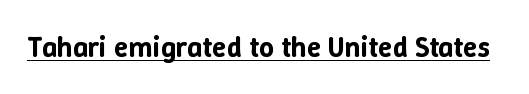
What decoration does the sample have? An underline. The letters advance in unequal steps, a hallmark of proportional type. Ordinary non-slanted type is in use. Honestly, the letter spacing is just normal — you wouldn't notice it.
